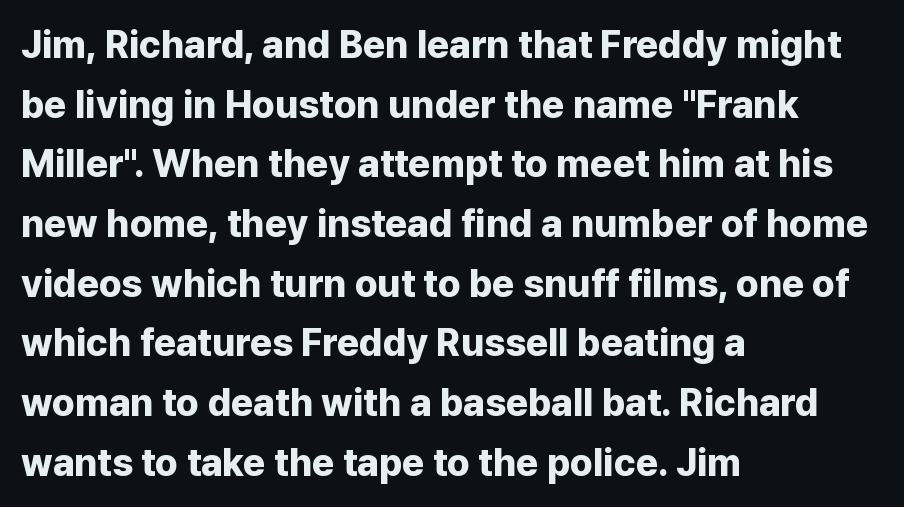
Q: Is the text bold? A: Yes.
Q: Is the text italic (slanted)? A: No, it is upright.
Q: Is the typeface a serif or a sans-serif typeface? A: Sans-serif.
Q: Is the text underlined? A: No.
Q: How is the paragraph aligned? A: Left-aligned.
Q: Is the spacing between letters normal or unusually wide? A: Normal.
Q: Is the spacing between lines tight, normal or loose? A: Normal.
Q: Width (condensed, normal, or wide)? A: Normal.
Q: Stroke contrast? A: Low.
Q: x-height? A: Medium.
Q: Monospaced? A: No.
